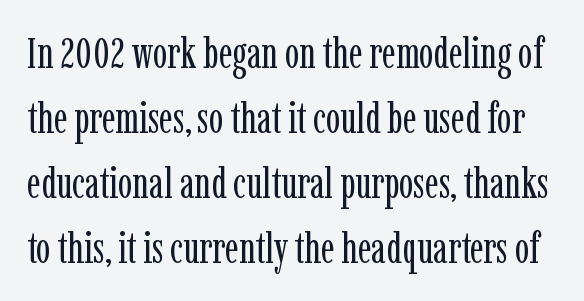
The image shows 43 px regular-weight, condensed serif type, upright; set normal line spacing (1.51x), normal letter spacing, not underlined; low stroke contrast and a medium x-height.
